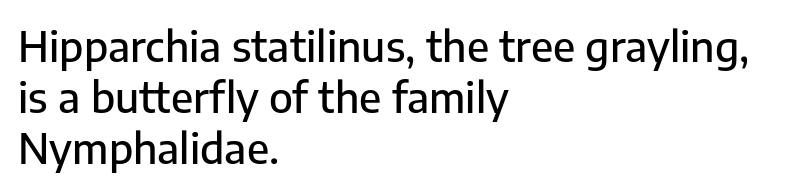
{"serif": "no", "italic": "no", "width": "normal", "stroke_contrast": "low", "x_height": "medium", "monospaced": "no", "underline": "no", "align": "left", "line_spacing_ratio": 1.21, "letter_spacing": "normal", "letter_spacing_em": 0.0, "glyph_px": 42}
